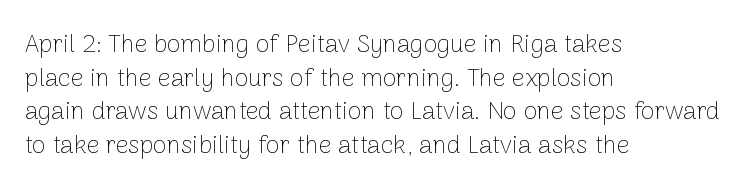
The image shows 25 px text type, upright; set left-aligned, normal line spacing (1.35x), normal letter spacing, not underlined.
